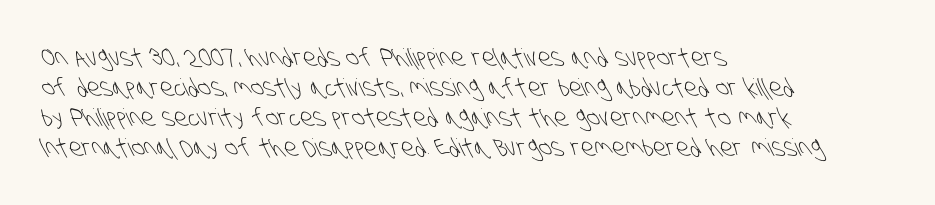
{"bold": "no", "underline": "no", "align": "left", "line_spacing": "normal", "line_spacing_ratio": 1.25, "letter_spacing": "normal", "letter_spacing_em": 0.0, "glyph_px": 24}
